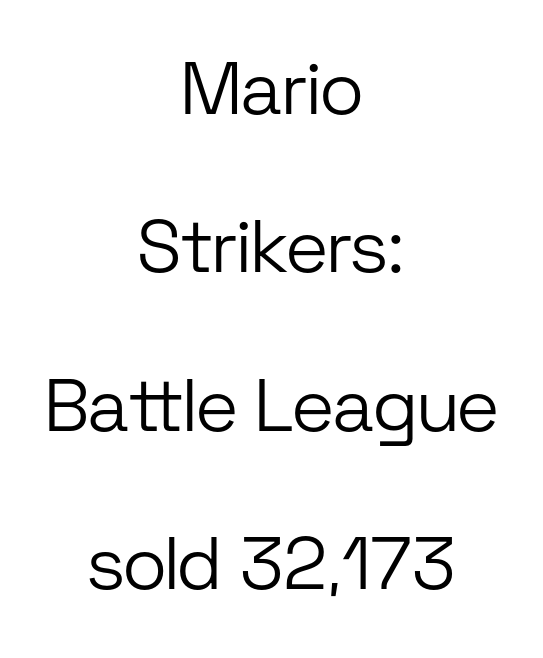
The image shows 74 px light sans-serif type, upright; set centered, loose line spacing (2.14x), normal letter spacing, not underlined; low stroke contrast and a medium x-height.
